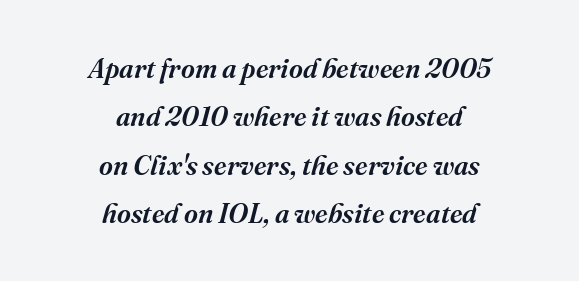
The image shows 27 px text type, italic (leaning right); set centered, line spacing 1.79x, normal letter spacing, not underlined.
